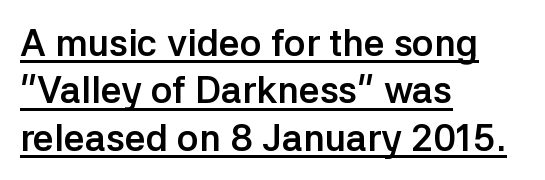
{"serif": "no", "italic": "no", "bold": "yes", "weight": "semibold", "width": "normal", "stroke_contrast": "low", "x_height": "medium", "monospaced": "no", "underline": "yes", "align": "left", "line_spacing": "normal", "line_spacing_ratio": 1.28, "letter_spacing": "normal", "letter_spacing_em": 0.0, "glyph_px": 37}
